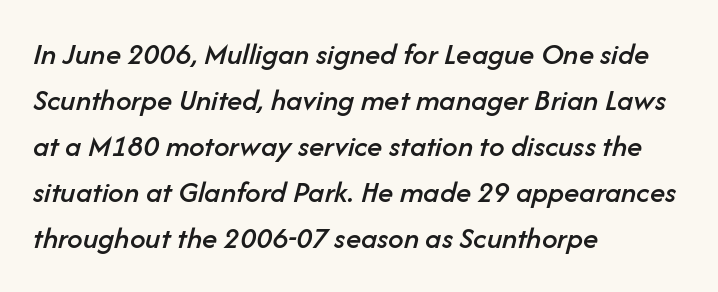
{"italic": "yes", "lean": "right", "slant_degrees": 14, "width": "normal", "stroke_contrast": "low", "x_height": "medium", "monospaced": "no", "underline": "no", "align": "left", "line_spacing": "normal", "line_spacing_ratio": 1.48, "letter_spacing": "normal", "letter_spacing_em": 0.0, "glyph_px": 31}
